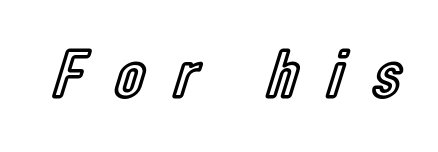
The image shows 70 px condensed type; set unusually wide letter spacing (+0.45 em), not underlined; a medium x-height.
